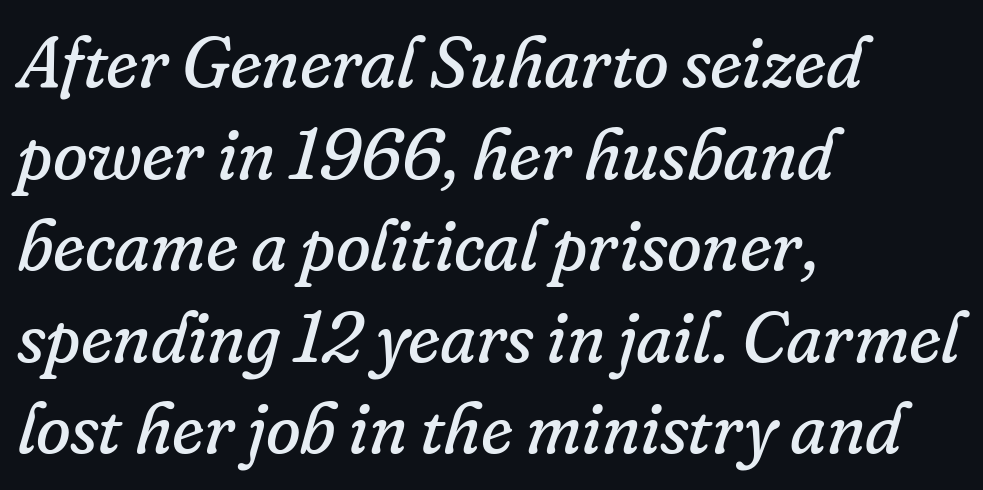
The image shows 71 px regular-weight serif type, italic (leaning right); set left-aligned, normal line spacing (1.29x), normal letter spacing, not underlined; low stroke contrast and a small x-height.
